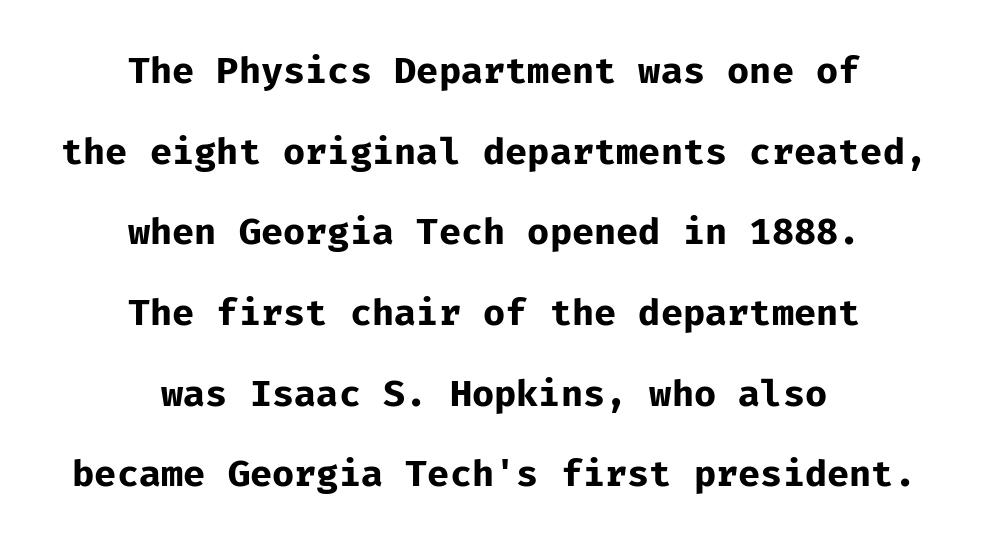
{"serif": "no", "italic": "no", "bold": "yes", "weight": "bold", "width": "normal", "stroke_contrast": "low", "x_height": "medium", "monospaced": "yes", "underline": "no", "align": "center", "line_spacing": "loose", "line_spacing_ratio": 2.18, "letter_spacing": "normal", "letter_spacing_em": 0.0, "glyph_px": 37}
